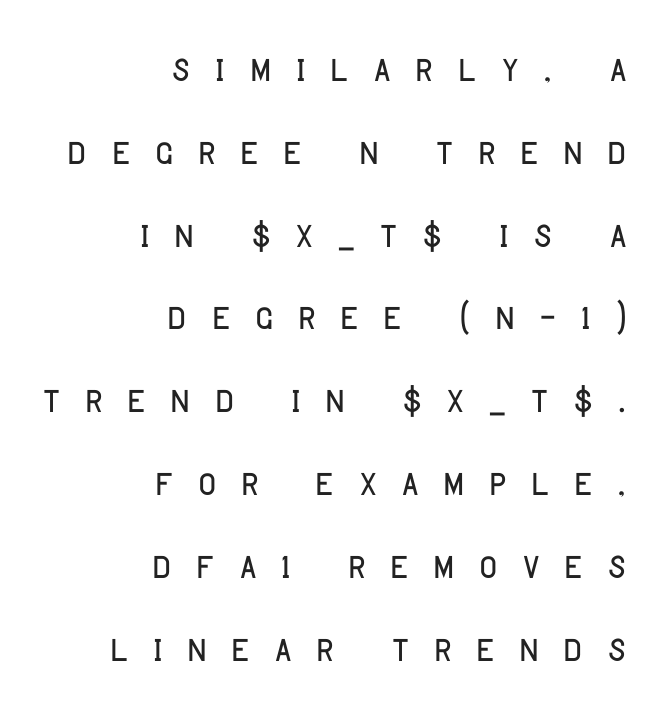
{"serif": "no", "italic": "no", "bold": "no", "weight": "light", "width": "normal", "stroke_contrast": "low", "x_height": "large", "monospaced": "no", "underline": "no", "align": "right", "line_spacing": "normal", "line_spacing_ratio": 1.69, "letter_spacing": "wide", "letter_spacing_em": 0.42, "glyph_px": 49}
